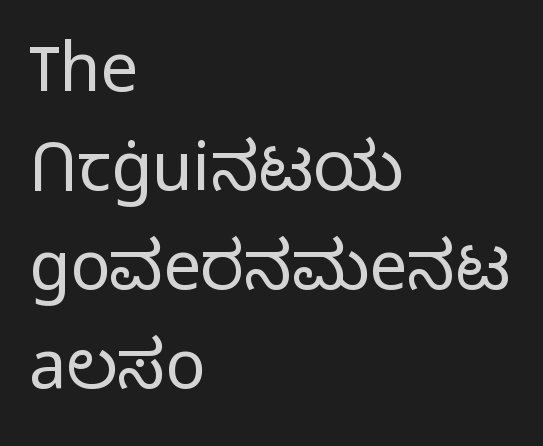
{"serif": "no", "italic": "no", "bold": "no", "weight": "light", "width": "normal", "stroke_contrast": "low", "x_height": "medium", "monospaced": "no", "underline": "no", "align": "left", "line_spacing": "normal", "line_spacing_ratio": 1.48, "letter_spacing": "normal", "letter_spacing_em": 0.0, "glyph_px": 67}
